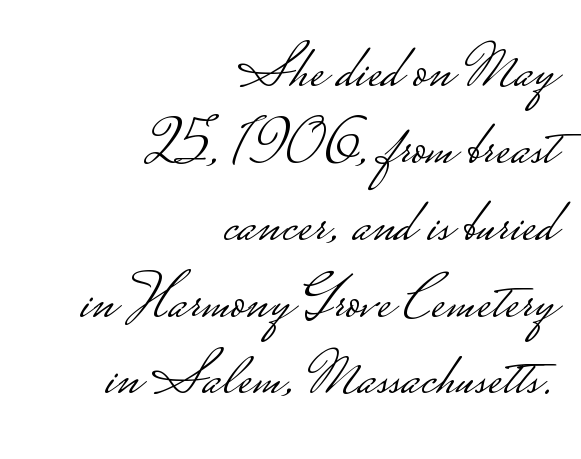
Q: Is the text bold? A: No.
Q: Is the text italic (slanted)? A: Yes.
Q: Is the typeface a serif or a sans-serif typeface? A: Sans-serif.
Q: Is the text underlined? A: No.
Q: How is the paragraph aligned? A: Right-aligned.
Q: Is the spacing between letters normal or unusually wide? A: Normal.
Q: Width (condensed, normal, or wide)? A: Wide.
Q: Stroke contrast? A: Low.
Q: Monospaced? A: No.
